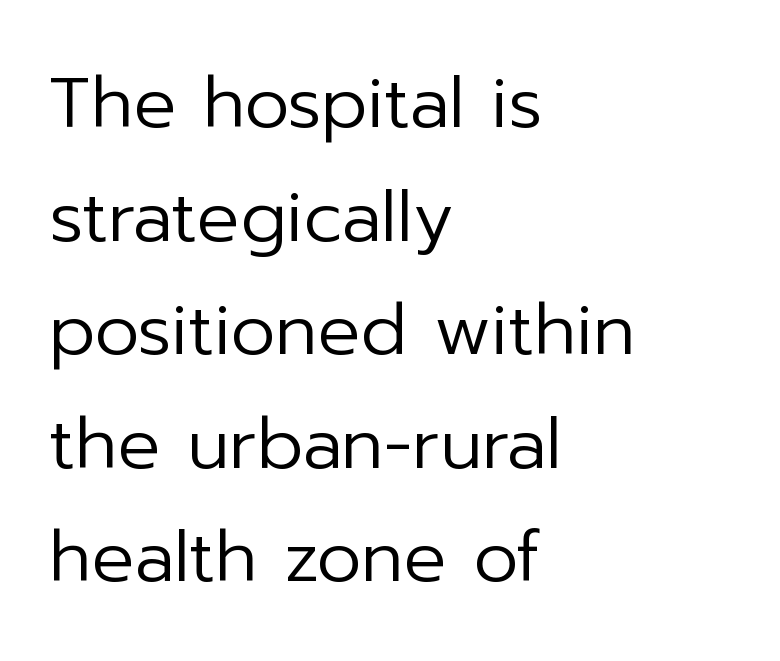
The image shows 71 px regular-weight sans-serif type, upright; set left-aligned, normal line spacing (1.6x), normal letter spacing, not underlined; low stroke contrast and a medium x-height.
